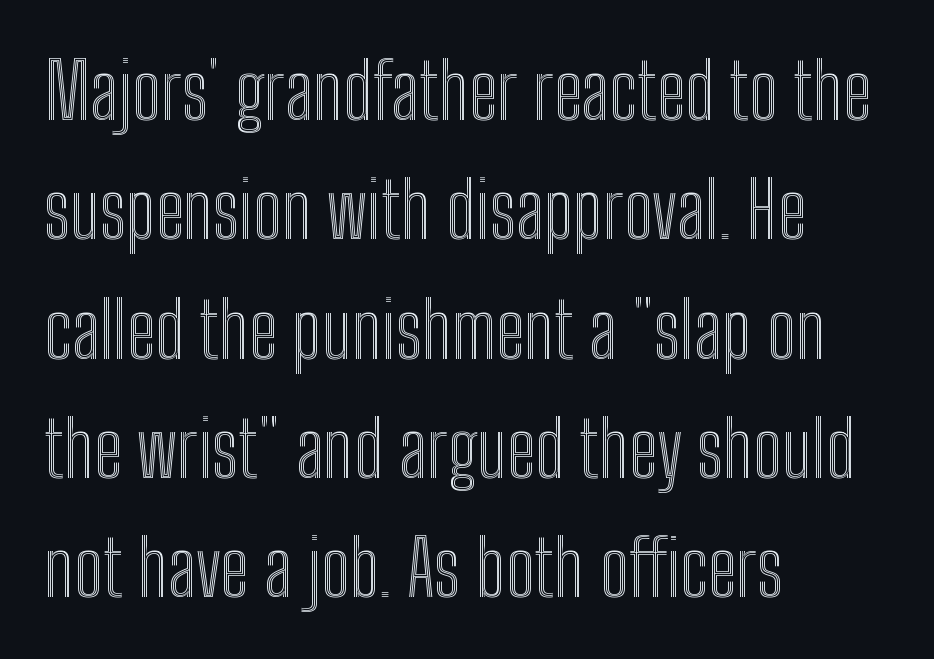
The image shows 77 px condensed type, upright; set left-aligned, normal line spacing (1.55x), normal letter spacing, not underlined; a medium x-height.
